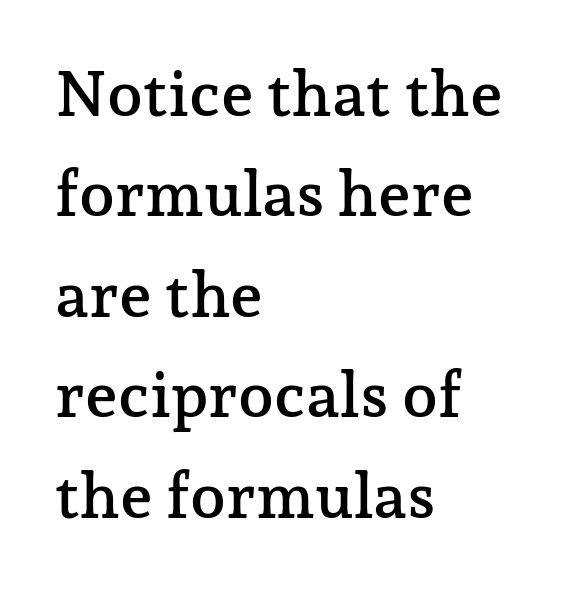
Each line starts at the same left margin while the right side varies. Stroke terminals: seriffed. Note the varied advance widths — an 'i' is clearly narrower than an 'm'. Words float on clear page, feet unadorned.
